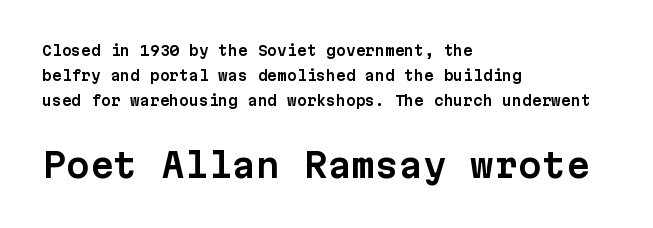
The image shows 34 px sans-serif type, upright, monospaced; set left-aligned, line spacing 1.79x, normal letter spacing, not underlined; the second (bottom) block is 2.43x larger; low stroke contrast and a medium x-height.
